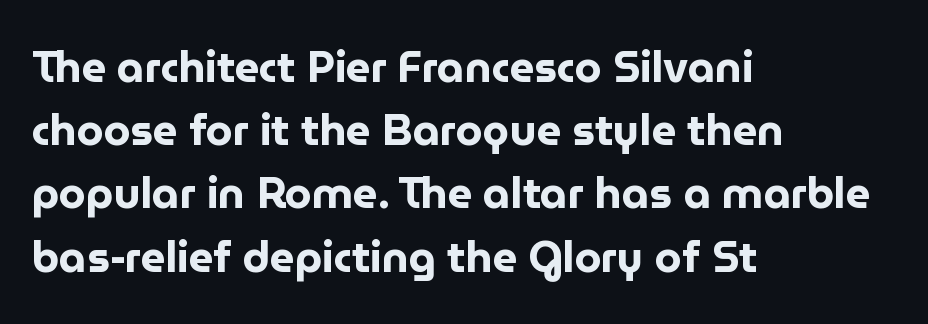
A dark, heavy texture on the line: the type is bold. Style check: upright. Each line starts at the same left margin while the right side varies. Horizontal bands of white between lines are of average thickness.
